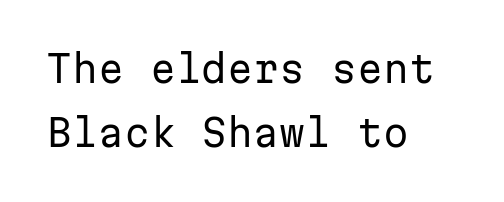
Q: Is the text bold? A: No.
Q: Is the text italic (slanted)? A: No, it is upright.
Q: Is the typeface a serif or a sans-serif typeface? A: Sans-serif.
Q: Is the text underlined? A: No.
Q: How is the paragraph aligned? A: Left-aligned.
Q: Is the spacing between letters normal or unusually wide? A: Normal.
Q: Width (condensed, normal, or wide)? A: Normal.
Q: Stroke contrast? A: Low.
Q: x-height? A: Medium.
Q: Monospaced? A: Yes.
